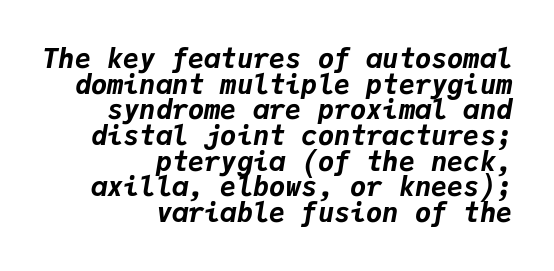
Q: Is the text bold? A: Yes.
Q: Is the text italic (slanted)? A: Yes, it leans right by about 9 degrees.
Q: Is the text underlined? A: No.
Q: How is the paragraph aligned? A: Right-aligned.
Q: Is the spacing between letters normal or unusually wide? A: Normal.
Q: Is the spacing between lines tight, normal or loose? A: Tight.
